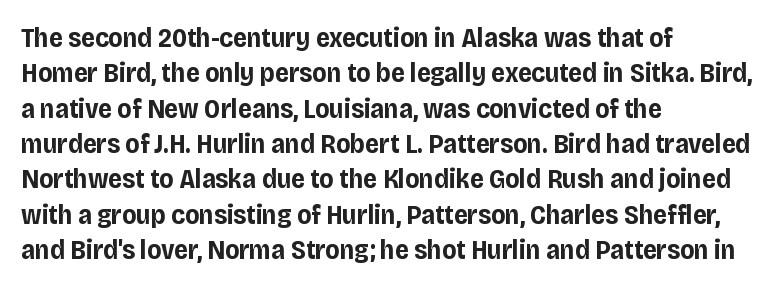
Q: Is the text bold? A: Yes.
Q: Is the text italic (slanted)? A: No, it is upright.
Q: Is the text underlined? A: No.
Q: How is the paragraph aligned? A: Left-aligned.
Q: Is the spacing between letters normal or unusually wide? A: Normal.
Q: Is the spacing between lines tight, normal or loose? A: Normal.
